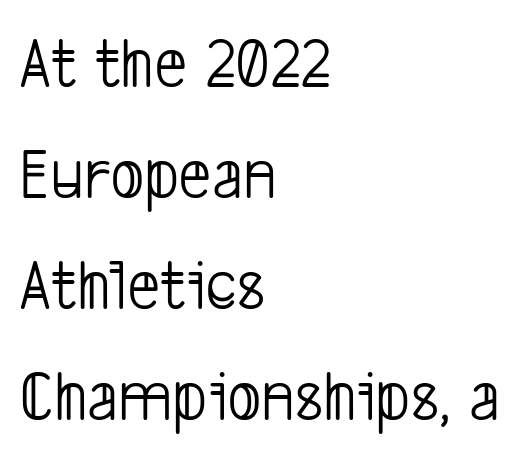
{"serif": "no", "bold": "no", "weight": "light", "width": "condensed", "stroke_contrast": "low", "x_height": "medium", "monospaced": "no", "underline": "no", "align": "left", "line_spacing": "normal", "line_spacing_ratio": 1.52, "letter_spacing": "normal", "letter_spacing_em": 0.0, "glyph_px": 73}
